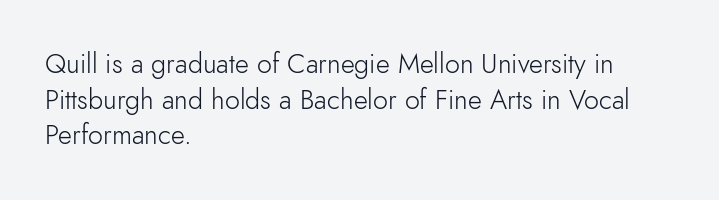
The image shows 27 px text type, upright; set left-aligned, normal line spacing (1.32x), normal letter spacing, not underlined.
